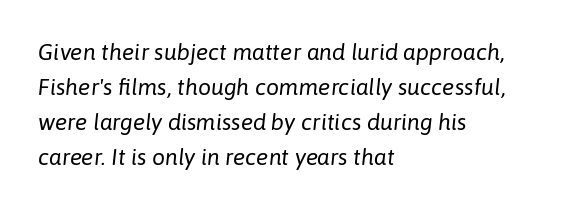
{"italic": "yes", "lean": "right", "slant_degrees": 6, "bold": "no", "underline": "no", "align": "left", "line_spacing": "normal", "line_spacing_ratio": 1.52, "letter_spacing": "normal", "letter_spacing_em": 0.0, "glyph_px": 23}
